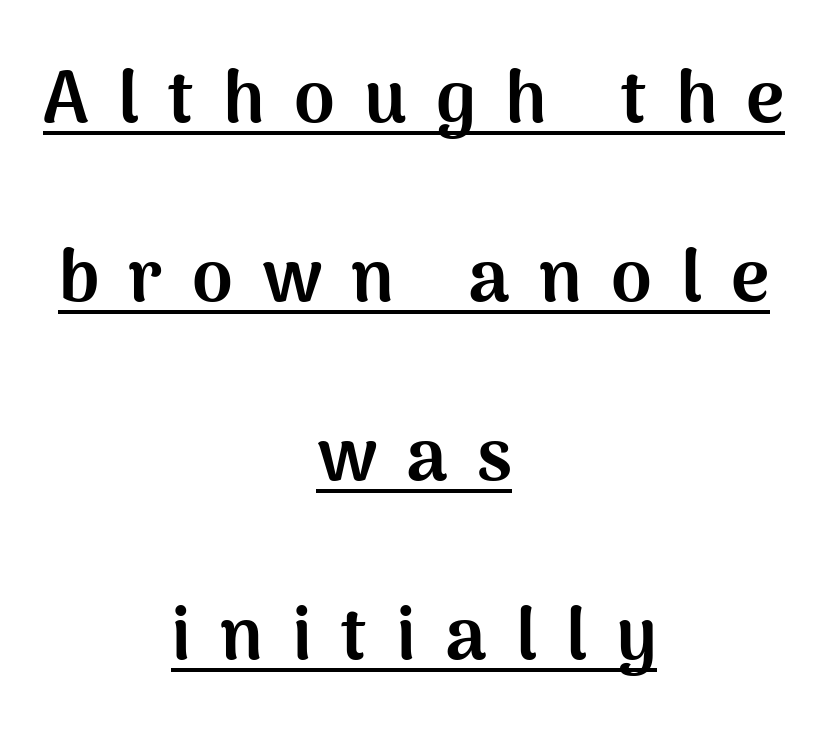
The image shows 73 px bold sans-serif type, upright; set centered, loose line spacing (2.45x), unusually wide letter spacing (+0.4 em), underlined; medium stroke contrast and a medium x-height.
